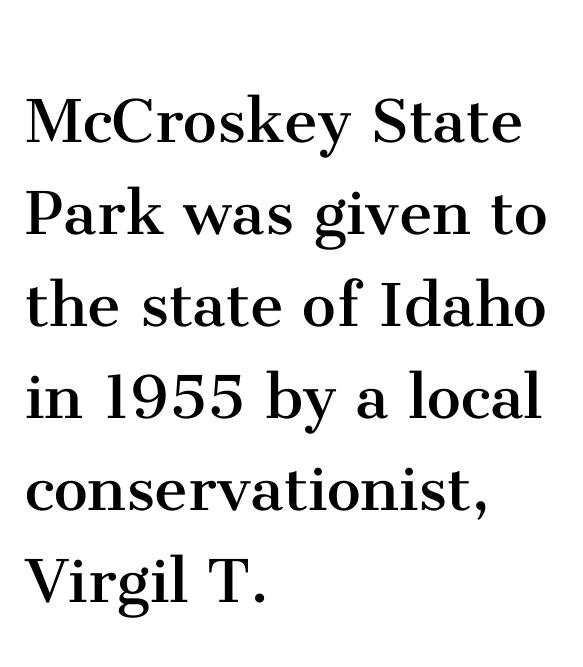
Nobody drew a line under any word here. Is the block centered? No — it sits flush against the left margin. This sample uses a serif face. The letters sit at their default tracking, neither squeezed nor spread.
